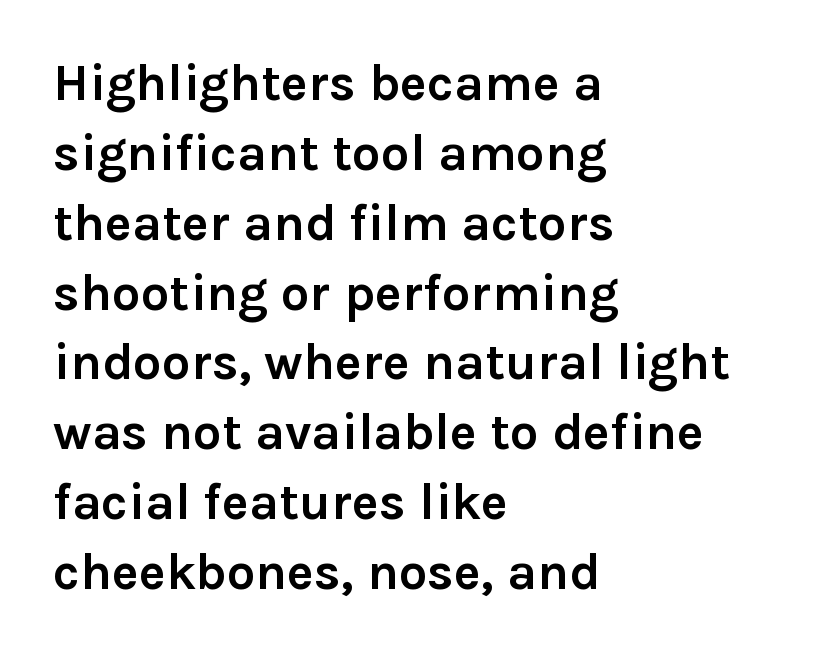
The rendering anchors every line to the left-hand side. The strip under each line holds only bare page. This sample uses an upright cut, with every glyph sitting square on the baseline. Character widths vary here, with narrow letters taking less room than wide ones.
